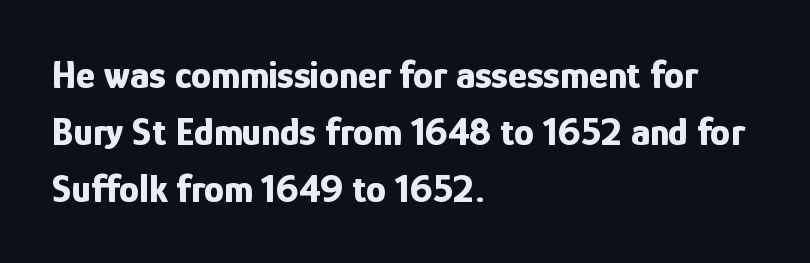
{"serif": "no", "italic": "no", "bold": "yes", "weight": "bold", "width": "condensed", "stroke_contrast": "low", "x_height": "medium", "monospaced": "no", "underline": "no", "align": "left", "line_spacing": "normal", "line_spacing_ratio": 1.42, "letter_spacing": "normal", "letter_spacing_em": 0.0, "glyph_px": 40}
